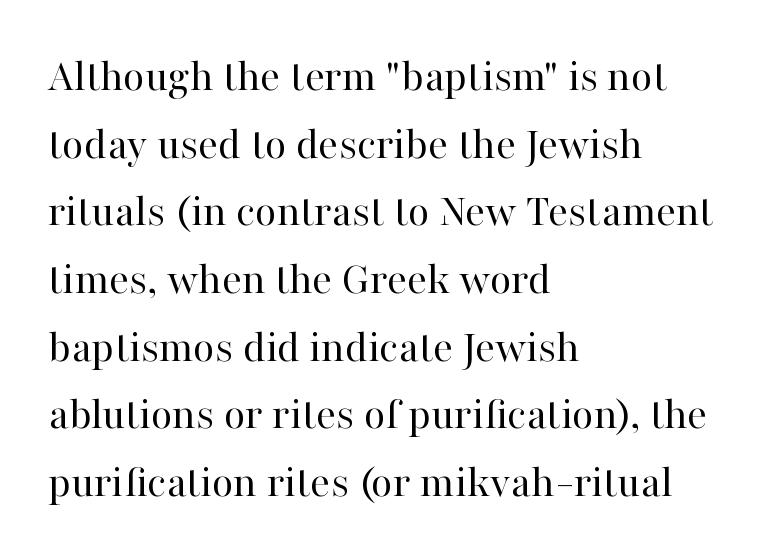
{"serif": "yes", "italic": "no", "bold": "no", "weight": "regular", "width": "normal", "stroke_contrast": "high", "x_height": "medium", "monospaced": "no", "underline": "no", "align": "left", "line_spacing": "normal", "line_spacing_ratio": 1.44, "letter_spacing": "normal", "letter_spacing_em": 0.0, "glyph_px": 47}
